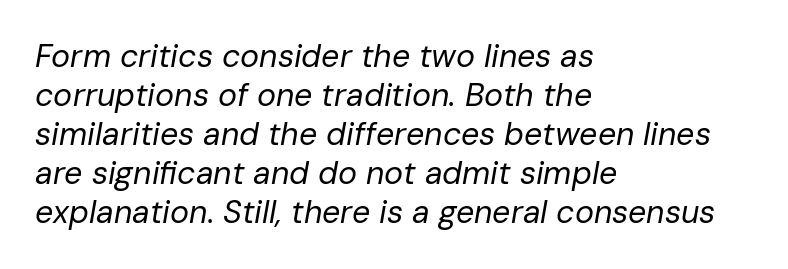
The image shows 32 px regular-weight type, italic (leaning right); set left-aligned, line spacing 1.22x, normal letter spacing, not underlined; low stroke contrast and a medium x-height.
